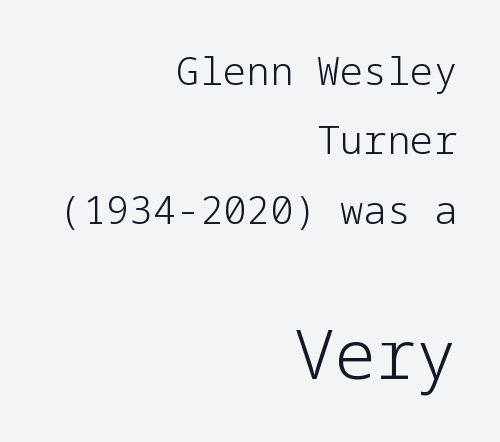
The rendering enlarges the type as you move from the upper chunk to the lower. Visually the block forms a straight wall on the right and a jagged coastline on the left. Nothing unusual about the tracking: characters are spaced as the font intends. The typography opts for an upright posture over an oblique one. The passage shown is not underscored anywhere. This is sans-serif lettering, the kind often seen on screens and signage.
